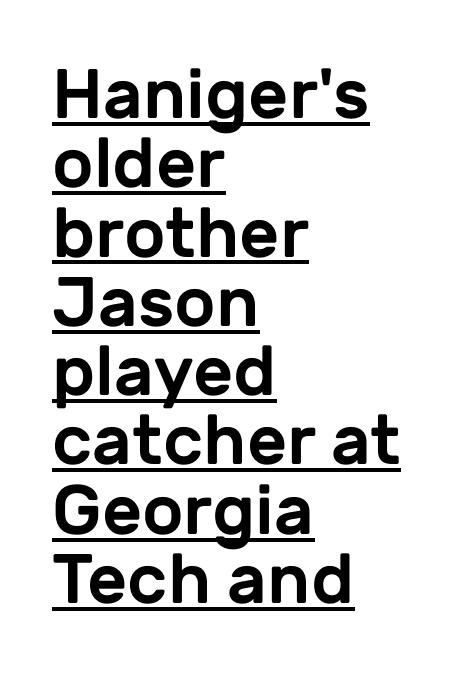
Observe the ordinary spacing: letters are neighbours, not strangers. Is the block centered? No — it sits flush against the left margin. Looks like someone drew a line under every word here. Leading: reduced. In terms of letterform style, serifs are entirely absent.
